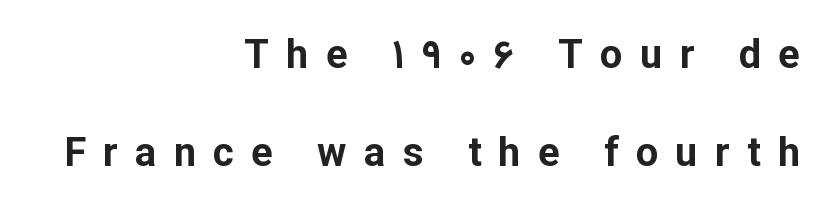
{"serif": "no", "italic": "no", "bold": "yes", "weight": "bold", "width": "normal", "stroke_contrast": "low", "x_height": "medium", "monospaced": "no", "underline": "no", "align": "right", "line_spacing": "loose", "line_spacing_ratio": 2.44, "letter_spacing": "wide", "letter_spacing_em": 0.43, "glyph_px": 40}
